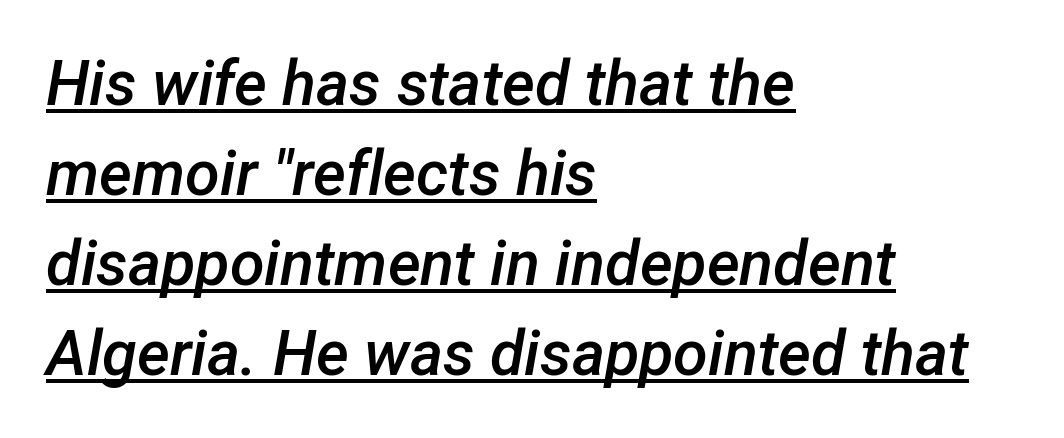
{"italic": "yes", "lean": "right", "slant_degrees": 12, "bold": "semi", "weight": "semibold", "width": "normal", "stroke_contrast": "low", "x_height": "medium", "monospaced": "no", "underline": "yes", "align": "left", "line_spacing": "normal", "line_spacing_ratio": 1.43, "letter_spacing": "normal", "letter_spacing_em": 0.0, "glyph_px": 63}
